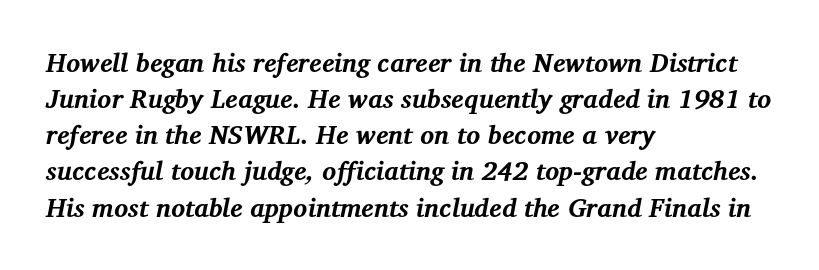
{"italic": "yes", "lean": "right", "slant_degrees": 12, "bold": "yes", "underline": "no", "align": "left", "line_spacing": "normal", "line_spacing_ratio": 1.39, "letter_spacing": "normal", "letter_spacing_em": 0.0, "glyph_px": 26}
